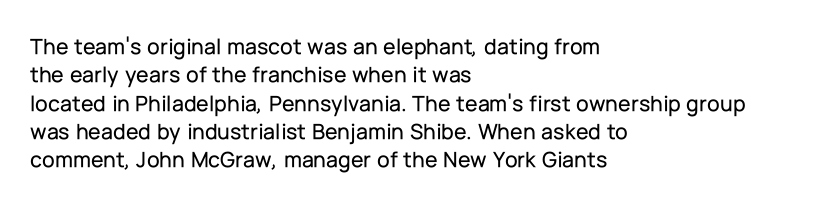
The image shows 23 px text type, upright; set left-aligned, line spacing 1.23x, normal letter spacing, not underlined.
